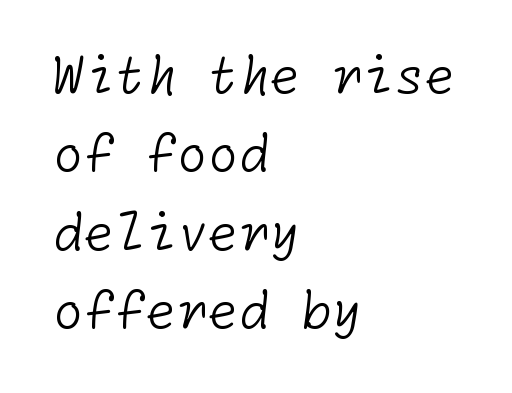
{"serif": "no", "bold": "no", "weight": "light", "width": "normal", "stroke_contrast": "low", "x_height": "medium", "underline": "no", "align": "left", "line_spacing": "normal", "line_spacing_ratio": 1.57, "letter_spacing": "normal", "letter_spacing_em": 0.0, "glyph_px": 50}
